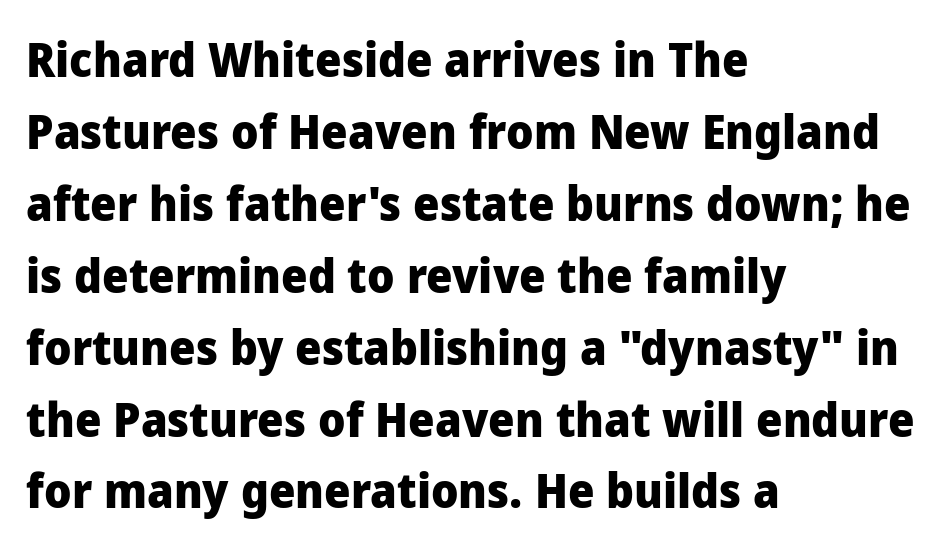
Q: Is the text bold? A: Yes.
Q: Is the text italic (slanted)? A: No, it is upright.
Q: Is the typeface a serif or a sans-serif typeface? A: Sans-serif.
Q: Is the text underlined? A: No.
Q: How is the paragraph aligned? A: Left-aligned.
Q: Is the spacing between letters normal or unusually wide? A: Normal.
Q: Is the spacing between lines tight, normal or loose? A: Normal.
Q: Width (condensed, normal, or wide)? A: Normal.
Q: Stroke contrast? A: Low.
Q: x-height? A: Medium.
Q: Monospaced? A: No.
